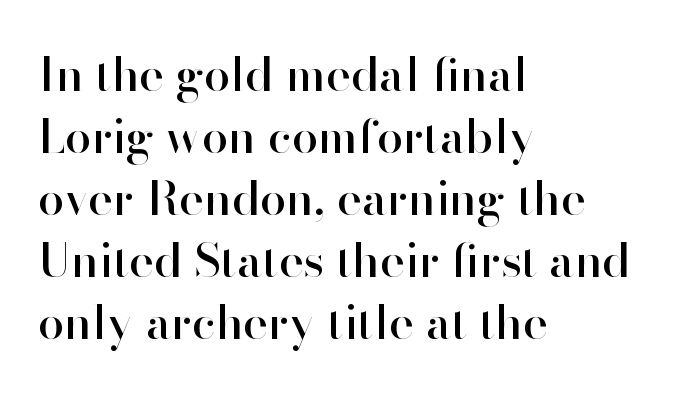
The vertical gap from one line to the next is medium. Type without underlining. This sample uses a sans-serif face. Style check: upright. The ragged edge is on the right, which tells us the setting is flush left.
